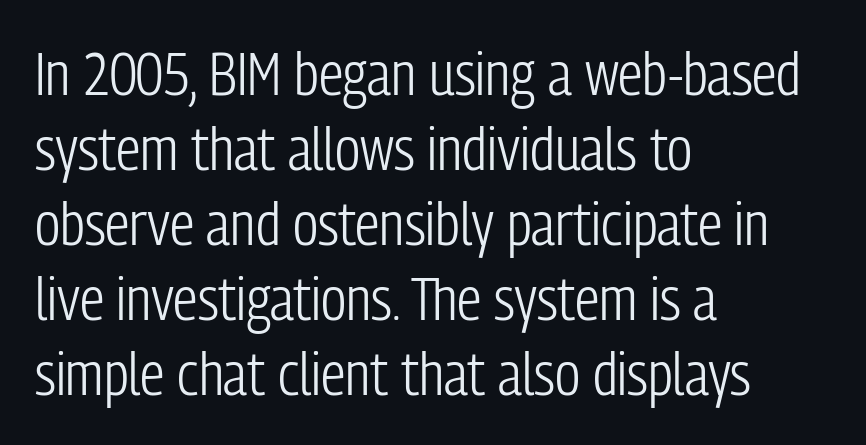
Serif or sans? Sans — the stroke terminals are bare. Do the characters align in a grid? No, the font is proportional. The passage shown is not bold in any degree. The rendering anchors every line to the left-hand side. The type is set solid horizontally, with unmodified tracking. Anything drawn beneath the words? Only blank space.
